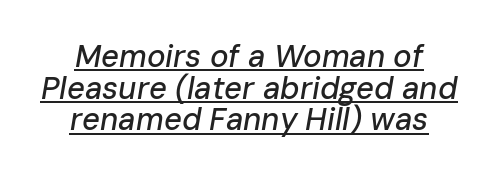
The image shows 31 px text type, italic (leaning right); set centered, tight line spacing (1.02x), normal letter spacing, underlined; low stroke contrast and a medium x-height.
